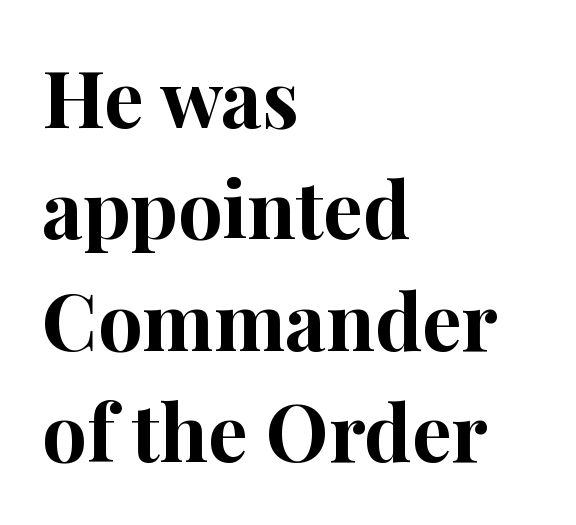
The passage shown has conventional tracking throughout. Italic: no, the glyphs are upright roman. The font family rendered here belongs to the serif group. Is the block centered? No — it sits flush against the left margin. The area under the type is left untouched. Vertical spacing — default.
